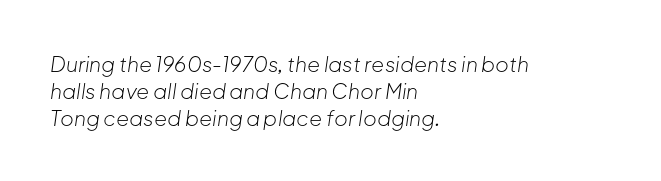
Type without underlining. Leftover space on each line is placed entirely after the last word. Rendered with sloped, italic letterforms. The letters look calm and open, with moderate or lighter stems.
